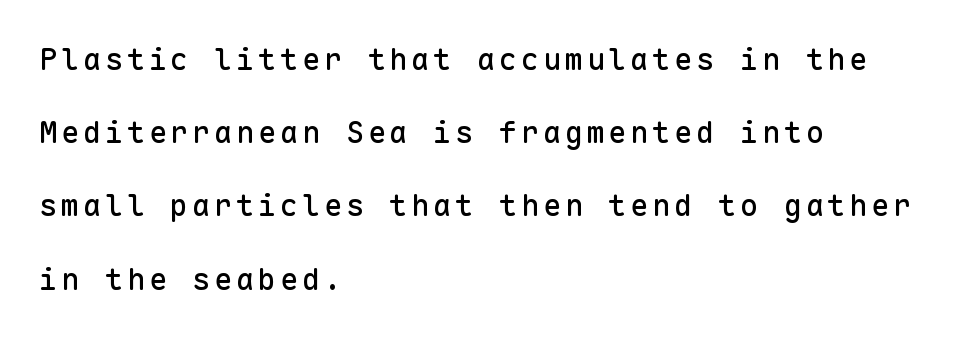
The image shows 30 px sans-serif type, upright, monospaced; set left-aligned, loose line spacing (2.44x), not underlined; low stroke contrast and a medium x-height.
